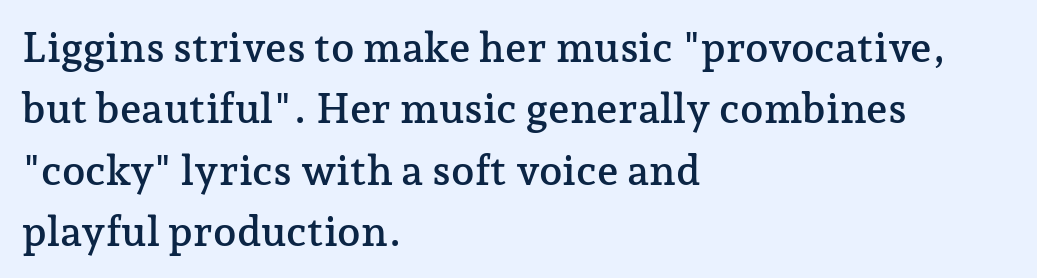
{"serif": "yes", "italic": "no", "width": "normal", "stroke_contrast": "low", "x_height": "medium", "monospaced": "no", "underline": "no", "align": "left", "line_spacing": "normal", "line_spacing_ratio": 1.46, "letter_spacing": "normal", "letter_spacing_em": 0.0, "glyph_px": 42}
